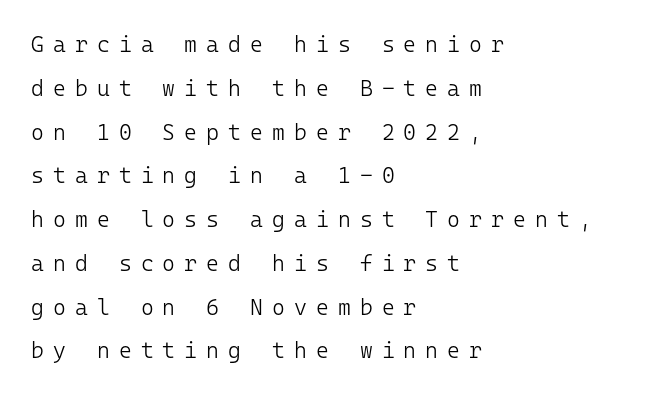
Q: Is the text bold? A: No.
Q: Is the text italic (slanted)? A: No, it is upright.
Q: Is the text underlined? A: No.
Q: How is the paragraph aligned? A: Left-aligned.
Q: Is the spacing between letters normal or unusually wide? A: Unusually wide.
Q: Is the spacing between lines tight, normal or loose? A: Loose.
